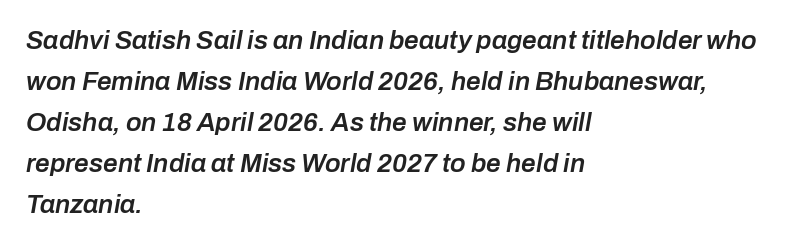
Q: Is the text bold? A: Semi-bold.
Q: Is the text italic (slanted)? A: Yes, it leans right by about 10 degrees.
Q: Is the text underlined? A: No.
Q: How is the paragraph aligned? A: Left-aligned.
Q: Is the spacing between letters normal or unusually wide? A: Normal.
Q: Is the spacing between lines tight, normal or loose? A: Normal.
